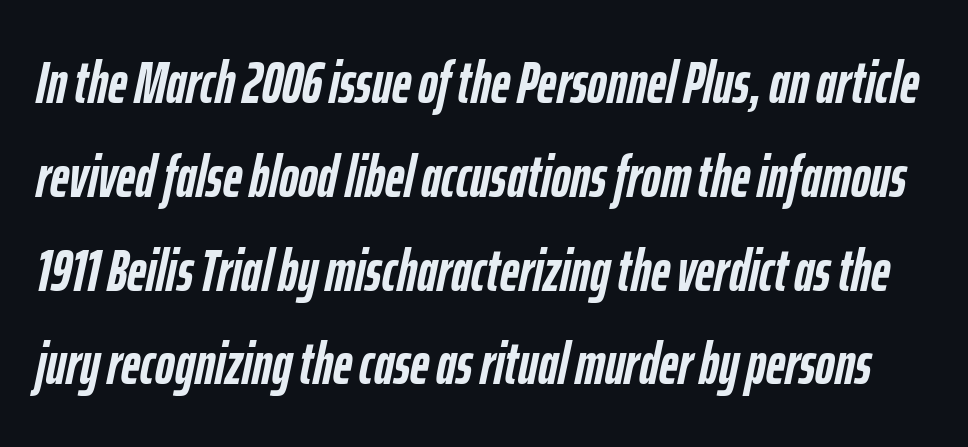
The image shows 59 px semibold, condensed type, italic (leaning right); set normal line spacing (1.59x), normal letter spacing, not underlined; low stroke contrast and a medium x-height.
